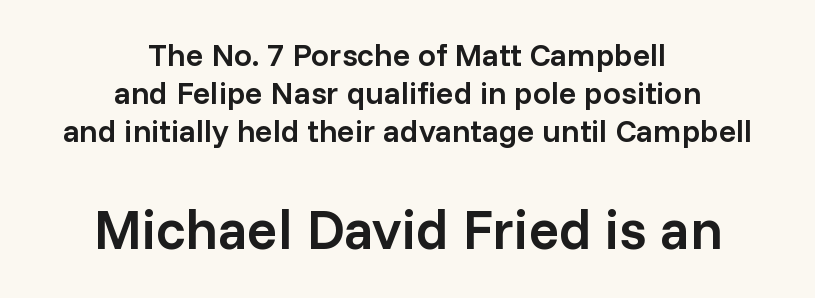
{"serif": "no", "italic": "no", "bold": "semi", "weight": "semibold", "width": "normal", "stroke_contrast": "low", "x_height": "medium", "monospaced": "no", "underline": "no", "align": "center", "line_spacing_ratio": 1.19, "letter_spacing": "normal", "letter_spacing_em": 0.0, "larger_block": "second", "size_ratio": 1.75, "glyph_px": 56}
